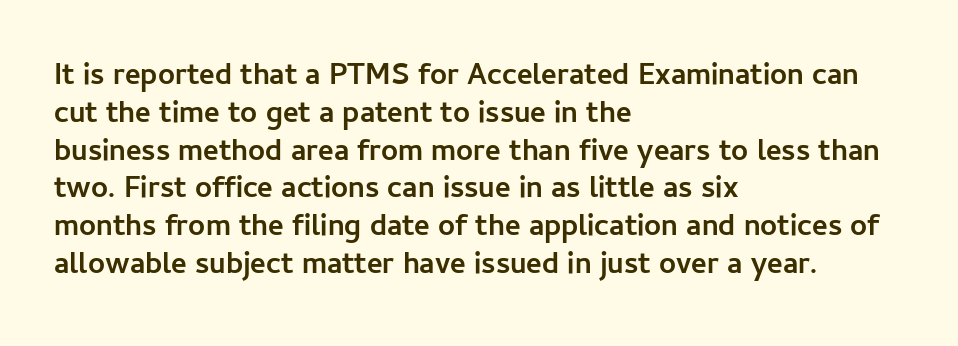
The image shows 30 px semibold sans-serif type, upright; set left-aligned, normal line spacing (1.26x), normal letter spacing, not underlined; low stroke contrast and a medium x-height.
